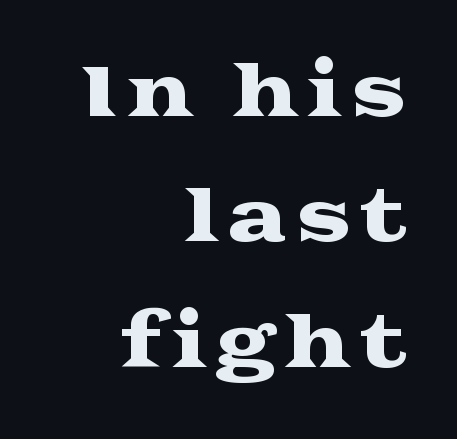
Note the varied advance widths — an 'i' is clearly narrower than an 'm'. Small tapered or slab feet sit at the stroke ends, so this counts as serif. Lines of text with bare space underneath. Every stem runs plumb, perpendicular to the baseline.
